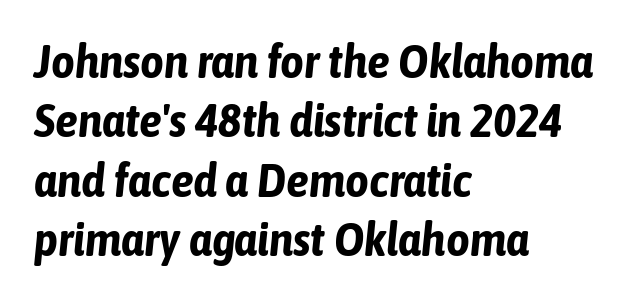
Q: Is the text bold? A: Yes.
Q: Is the text italic (slanted)? A: Yes, it leans right by about 6 degrees.
Q: Is the text underlined? A: No.
Q: How is the paragraph aligned? A: Left-aligned.
Q: Is the spacing between letters normal or unusually wide? A: Normal.
Q: Is the spacing between lines tight, normal or loose? A: Normal.
Q: Width (condensed, normal, or wide)? A: Condensed.
Q: Stroke contrast? A: Low.
Q: x-height? A: Medium.
Q: Monospaced? A: No.
